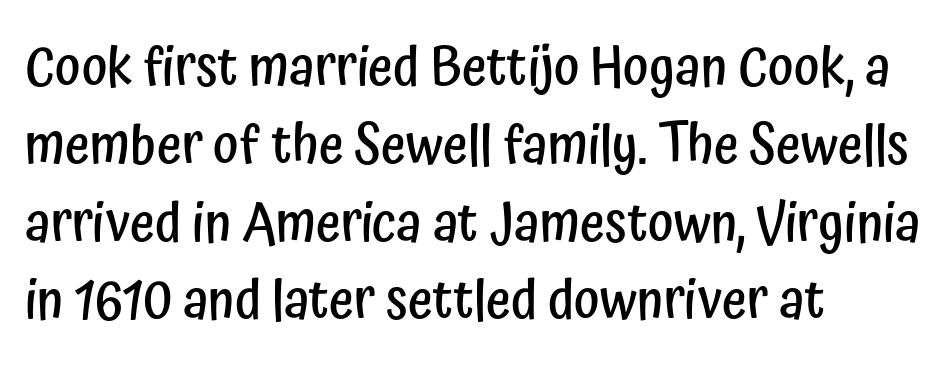
The image shows 54 px semibold, condensed sans-serif type, upright; set left-aligned, normal line spacing (1.44x), normal letter spacing, not underlined; low stroke contrast and a medium x-height.
